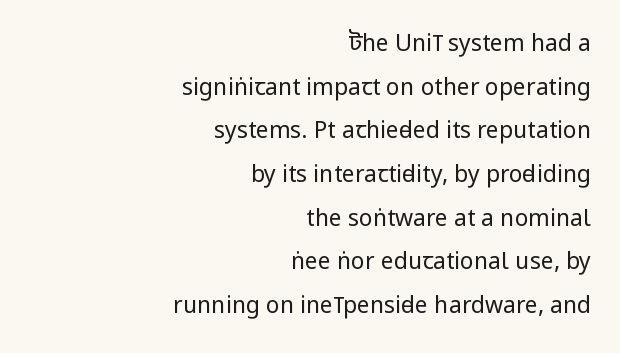
Q: Is the text bold? A: No.
Q: Is the text italic (slanted)? A: No, it is upright.
Q: Is the text underlined? A: No.
Q: How is the paragraph aligned? A: Right-aligned.
Q: Is the spacing between letters normal or unusually wide? A: Normal.
Q: Is the spacing between lines tight, normal or loose? A: Loose.
